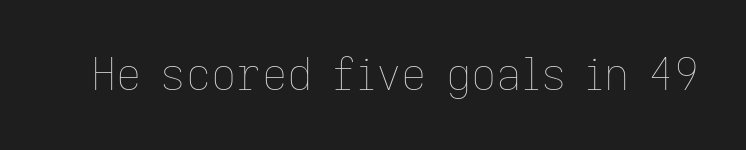
Tracking value appears to be zero — textbook default spacing. This sample has the flowing, uneven cadence of proportional lettering. The font's upright variant was chosen for this text. The area under the type is left untouched.
